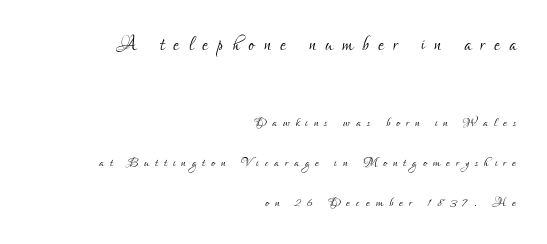
The image shows 26 px text type; set right-aligned, loose line spacing (2.35x), unusually wide letter spacing (+0.36 em), not underlined; the first (top) block is 1.53x larger.
